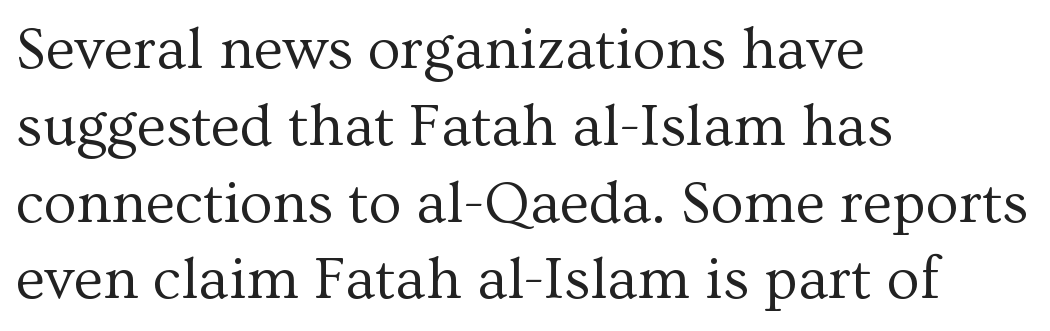
{"serif": "yes", "italic": "no", "bold": "no", "weight": "regular", "width": "normal", "stroke_contrast": "medium", "x_height": "medium", "monospaced": "no", "underline": "no", "align": "left", "line_spacing": "normal", "line_spacing_ratio": 1.28, "letter_spacing": "normal", "letter_spacing_em": 0.0, "glyph_px": 60}
